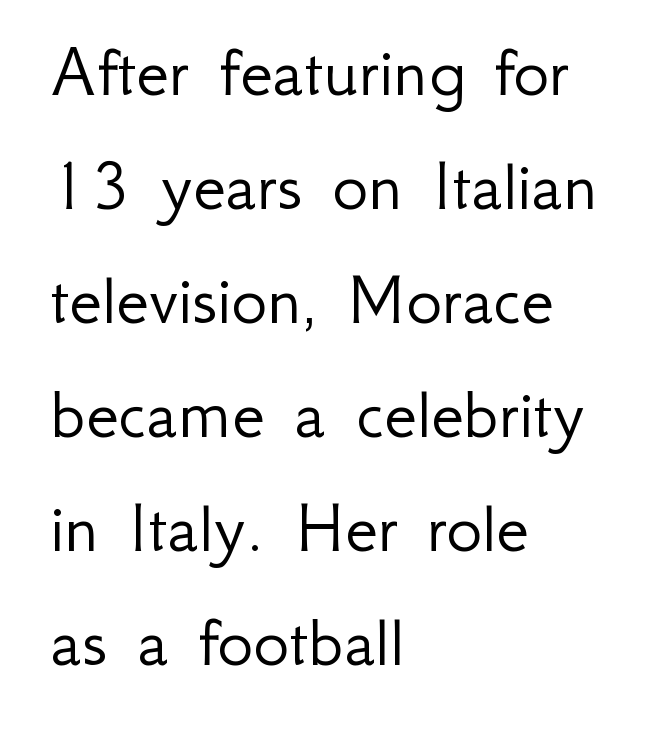
The image shows 75 px light sans-serif type, upright; set left-aligned, normal line spacing (1.52x), normal letter spacing, not underlined; low stroke contrast and a small x-height.
